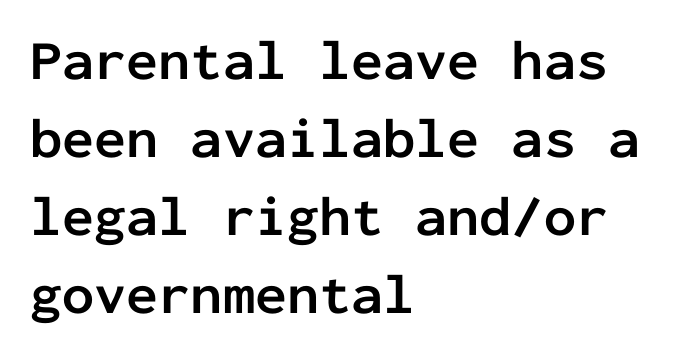
Reading down the column, the eye jumps a familiar distance to each next line. This is roman type, the default non-slanted kind. Leftover space on each line is placed entirely after the last word. Heavy-handed strokes throughout: this text is bold. The passage shown is typed in a monospace face where columns stay perfectly aligned. Observe the absence of serifs on each vertical stroke in this sample.
